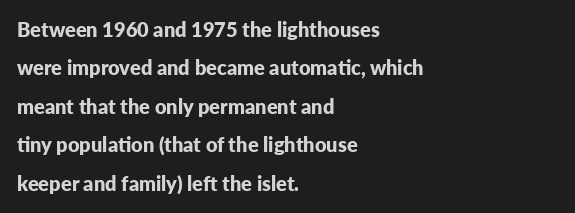
Q: Is the text bold? A: Yes.
Q: Is the text italic (slanted)? A: No, it is upright.
Q: Is the text underlined? A: No.
Q: How is the paragraph aligned? A: Left-aligned.
Q: Is the spacing between letters normal or unusually wide? A: Normal.
Q: Is the spacing between lines tight, normal or loose? A: Loose.
